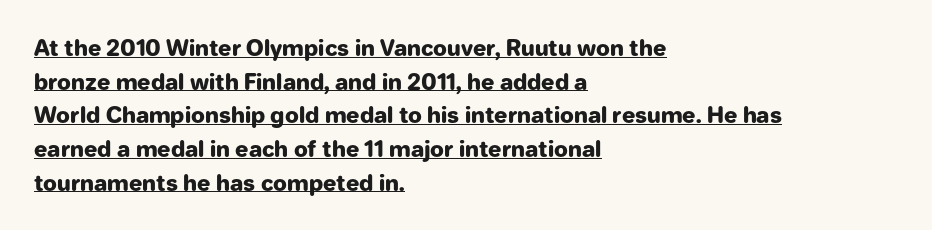
{"italic": "no", "bold": "yes", "underline": "yes", "align": "left", "line_spacing": "normal", "line_spacing_ratio": 1.53, "letter_spacing": "normal", "letter_spacing_em": 0.0, "glyph_px": 22}
